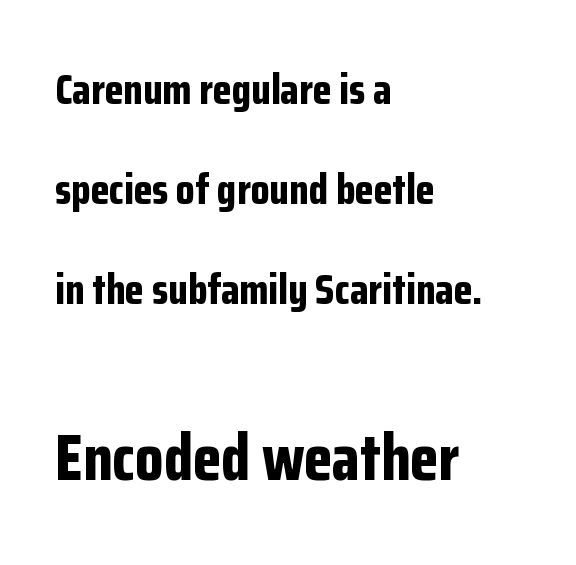
The image shows 65 px bold, condensed sans-serif type, upright; set left-aligned, loose line spacing (2.32x), normal letter spacing, not underlined; the second (bottom) block is 1.51x larger; low stroke contrast and a medium x-height.
